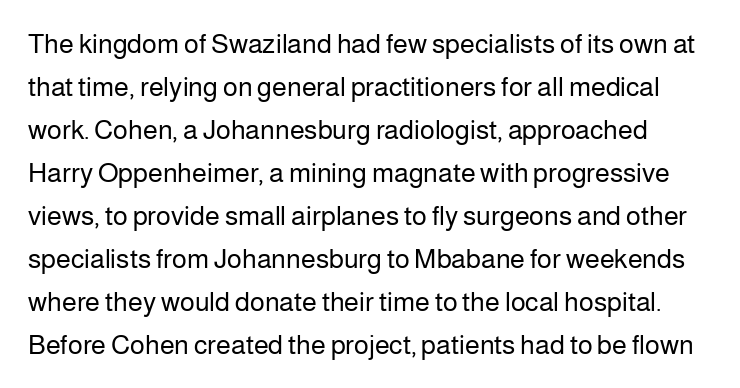
Q: Is the text bold? A: No.
Q: Is the text italic (slanted)? A: No, it is upright.
Q: Is the text underlined? A: No.
Q: Is the spacing between letters normal or unusually wide? A: Normal.
Q: Is the spacing between lines tight, normal or loose? A: Normal.
